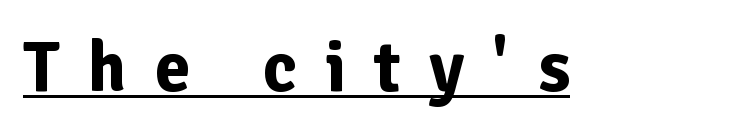
The letters carry no serifs — their stems end cleanly without finishing strokes. These characters rest on top of a visible drawn line. Nope, not italic — everything's standing straight. Each letter keeps its own natural width here, so spacing adapts to shape. Letter spacing: wide.
